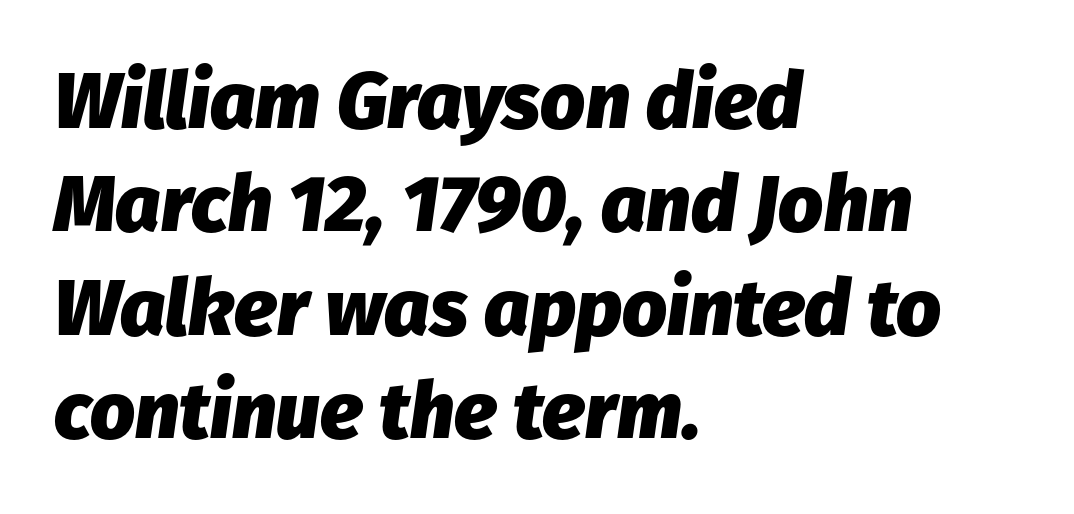
{"italic": "yes", "lean": "right", "slant_degrees": 8, "bold": "yes", "weight": "heavy", "width": "normal", "stroke_contrast": "low", "x_height": "medium", "monospaced": "no", "underline": "no", "align": "left", "line_spacing": "normal", "line_spacing_ratio": 1.31, "letter_spacing": "normal", "letter_spacing_em": 0.0, "glyph_px": 79}
